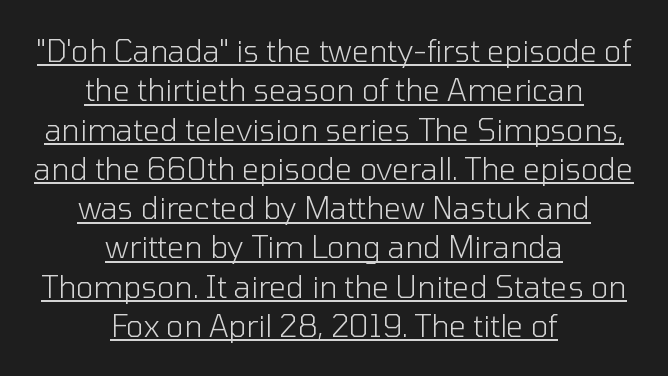
Posture: straight, roman, zero tilt. The vertical gap from one line to the next is medium. These lines keep a tight, regular rhythm from letter to letter. These lines are rendered in a variable-pitch font.
